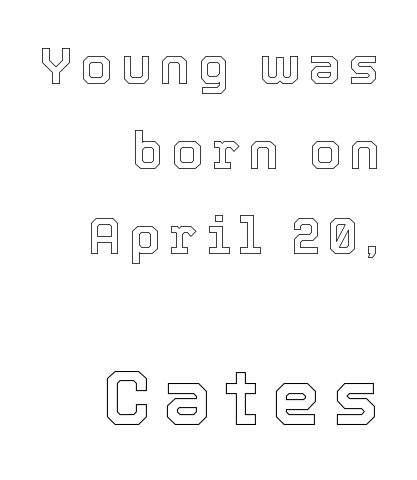
The image shows 77 px text type, upright; set right-aligned, normal line spacing (1.67x), not underlined; the second (bottom) block is 1.51x larger; a medium x-height.
